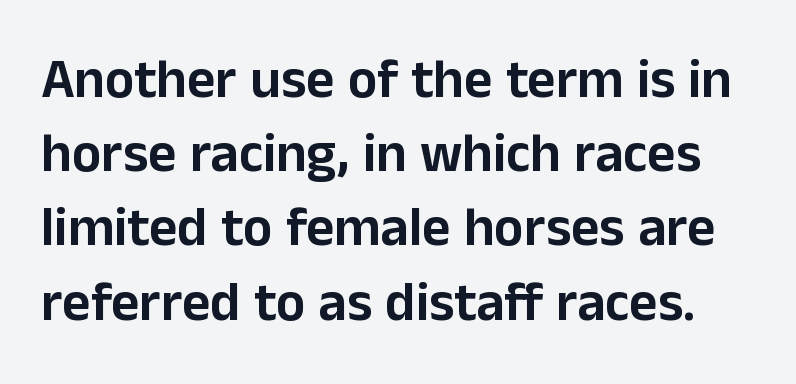
The image shows 55 px sans-serif type, upright; set normal line spacing (1.35x), normal letter spacing, not underlined; low stroke contrast and a medium x-height.
